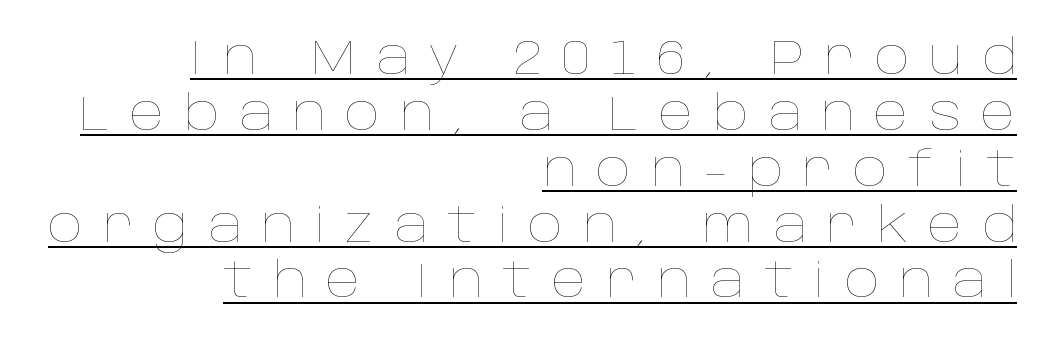
The image shows 49 px thin type, upright; set right-aligned, tight line spacing (1.14x), unusually wide letter spacing (+0.4 em), underlined; low stroke contrast and a large x-height.
